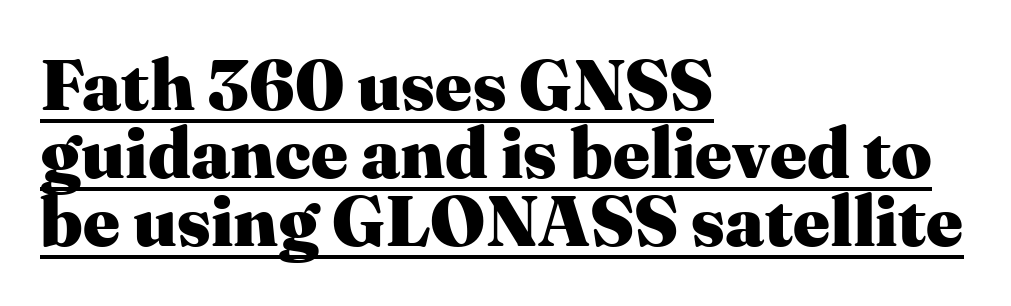
Q: Is the text bold? A: Yes.
Q: Is the text italic (slanted)? A: No, it is upright.
Q: Is the typeface a serif or a sans-serif typeface? A: Serif.
Q: Is the text underlined? A: Yes.
Q: How is the paragraph aligned? A: Left-aligned.
Q: Is the spacing between letters normal or unusually wide? A: Normal.
Q: Is the spacing between lines tight, normal or loose? A: Tight.
Q: Width (condensed, normal, or wide)? A: Normal.
Q: Stroke contrast? A: Medium.
Q: x-height? A: Medium.
Q: Monospaced? A: No.
